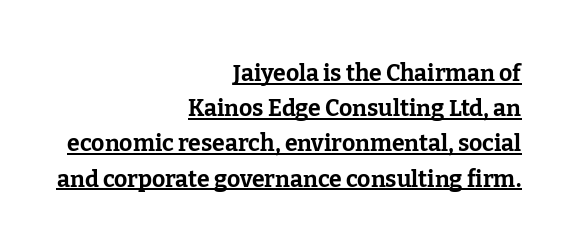
The image shows 23 px bold type, upright; set right-aligned, normal line spacing (1.53x), normal letter spacing, underlined.
